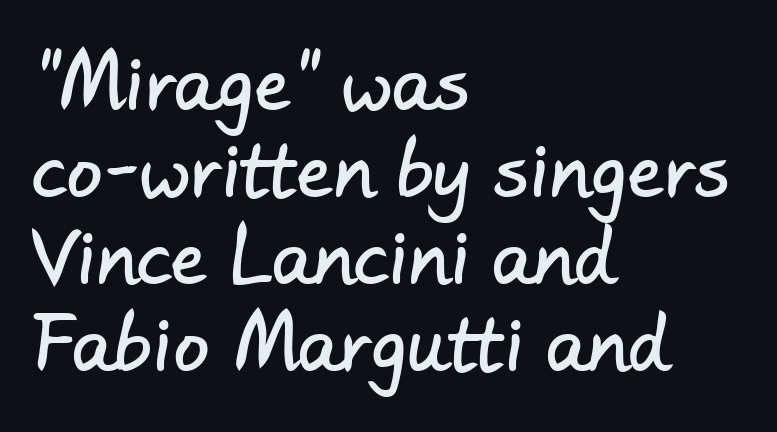
Q: Is the typeface a serif or a sans-serif typeface? A: Sans-serif.
Q: Is the text underlined? A: No.
Q: How is the paragraph aligned? A: Left-aligned.
Q: Is the spacing between letters normal or unusually wide? A: Normal.
Q: Width (condensed, normal, or wide)? A: Normal.
Q: Stroke contrast? A: Low.
Q: x-height? A: Small.
Q: Monospaced? A: No.
